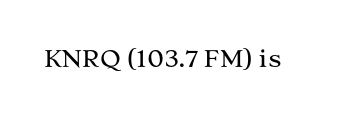
Each word holds together tightly as a unit, with standard inter-letter gaps. Posture: upright roman. The specimen omits any rule beneath the text block's lines.
